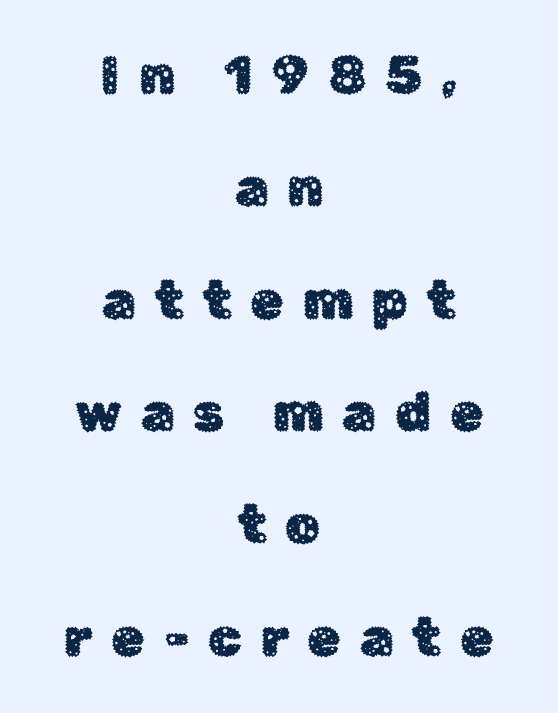
Characters remain perfectly vertical along every line. No feet cap the strokes, marking this as sans-serif type. Summary of vertical rhythm: relaxed, with wide interline spacing. Tracking value appears strongly positive — letters spread wide. Does the copy run flush right? No — it is centered line by line.
